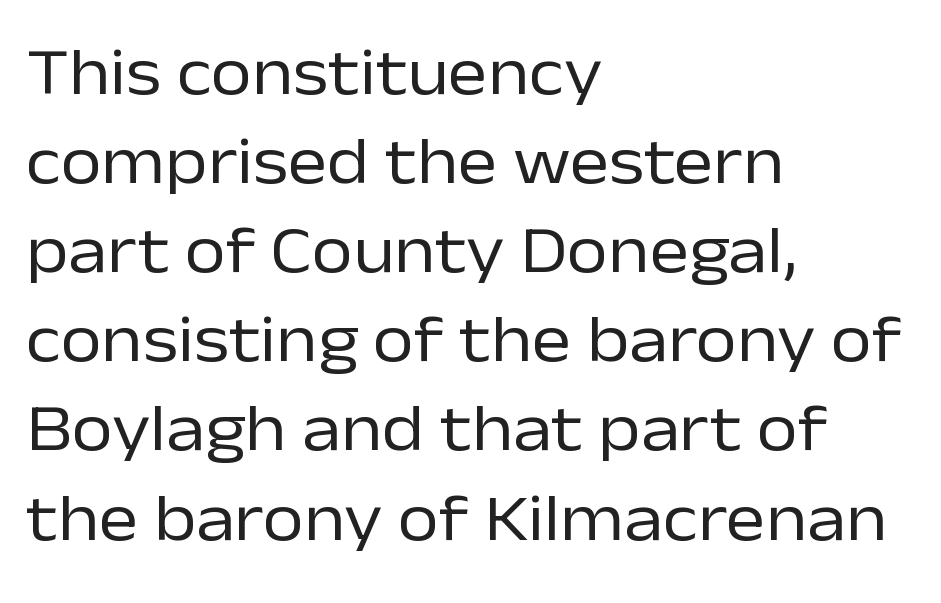
Is this a fixed-width face? No — the glyphs have proportional, varying widths. Inter-character spacing is left at the font's built-in metrics. Typeset ragged right — the left edge is the straight one. Compared with typical paragraphs, the rows here are spaced about the same.
